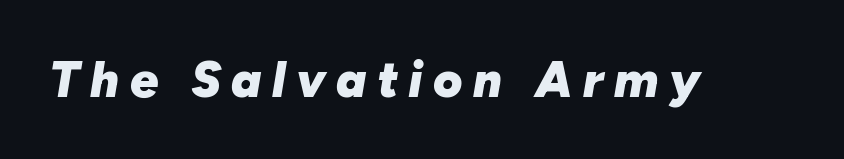
{"italic": "yes", "lean": "right", "slant_degrees": 10, "bold": "yes", "weight": "heavy", "width": "normal", "stroke_contrast": "low", "x_height": "medium", "monospaced": "no", "underline": "no", "letter_spacing": "wide", "letter_spacing_em": 0.21, "glyph_px": 50}
